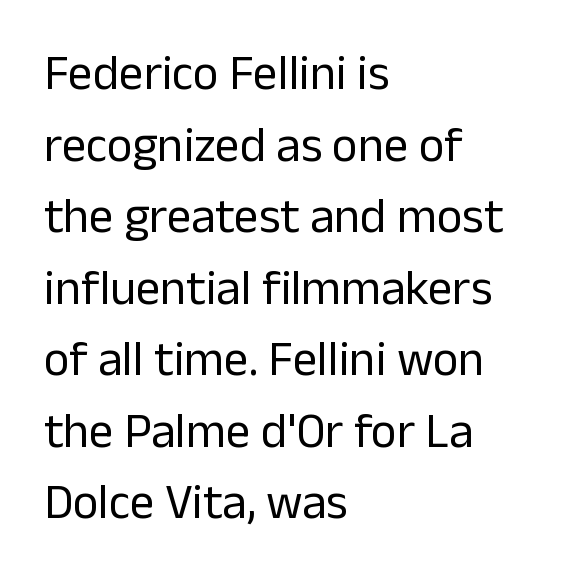
Q: Is the text bold? A: No.
Q: Is the text italic (slanted)? A: No, it is upright.
Q: Is the typeface a serif or a sans-serif typeface? A: Sans-serif.
Q: Is the text underlined? A: No.
Q: How is the paragraph aligned? A: Left-aligned.
Q: Is the spacing between letters normal or unusually wide? A: Normal.
Q: Is the spacing between lines tight, normal or loose? A: Normal.
Q: Width (condensed, normal, or wide)? A: Normal.
Q: Stroke contrast? A: Low.
Q: x-height? A: Medium.
Q: Monospaced? A: No.
